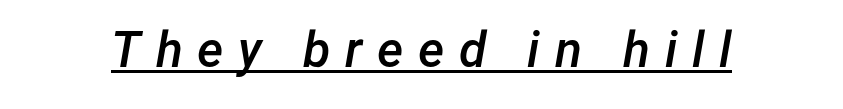
This sample has the flowing, uneven cadence of proportional lettering. There's an unmistakable incline to the writing here. Characters follow at a spacing far wider than the type designer built in. You can see a thin bar hugging the bottom of the glyphs. Look at the stroke-to-counter ratio: somewhat heavy, a semibold.
